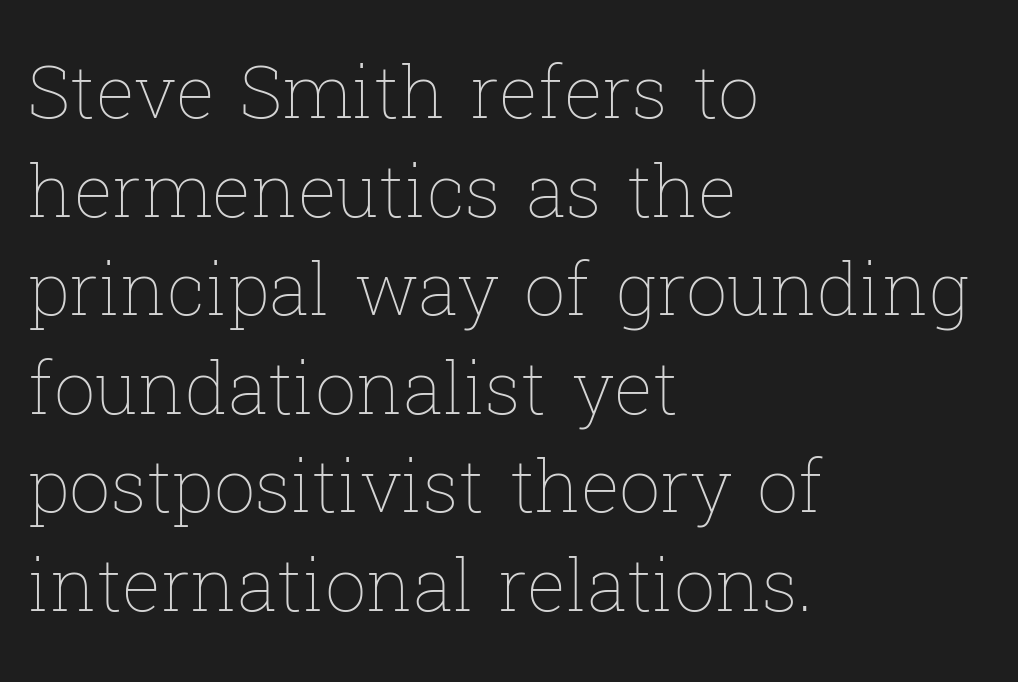
Q: Is the text bold? A: No.
Q: Is the text italic (slanted)? A: No, it is upright.
Q: Is the text underlined? A: No.
Q: How is the paragraph aligned? A: Left-aligned.
Q: Is the spacing between letters normal or unusually wide? A: Normal.
Q: Is the spacing between lines tight, normal or loose? A: Normal.
Q: Width (condensed, normal, or wide)? A: Normal.
Q: Stroke contrast? A: Low.
Q: x-height? A: Medium.
Q: Monospaced? A: No.
